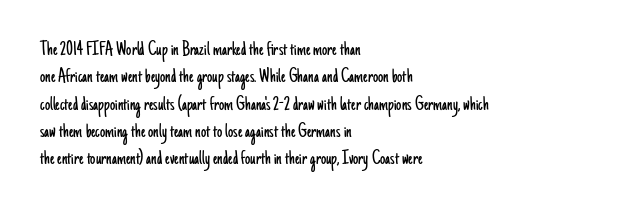
{"italic": "no", "bold": "no", "underline": "no", "align": "left", "line_spacing": "normal", "line_spacing_ratio": 1.3, "letter_spacing": "normal", "letter_spacing_em": 0.0, "glyph_px": 21}
